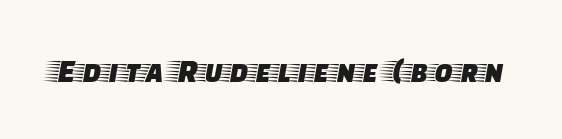
{"serif": "yes", "width": "wide", "stroke_contrast": "low", "x_height": "large", "monospaced": "no", "underline": "no", "letter_spacing": "normal", "letter_spacing_em": 0.0, "glyph_px": 34}
